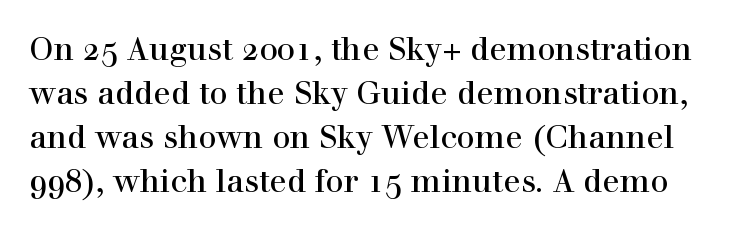
Here the glyphs are tracked normally, forming tight word shapes. Character widths vary here, with narrow letters taking less room than wide ones. A normal amount of white space separates one row of letters from the next. Does the lettering tilt? It doesn't — this is upright. The face used here is seriffed, in the tradition of book romans. Each row of text sits above clean, open space.
